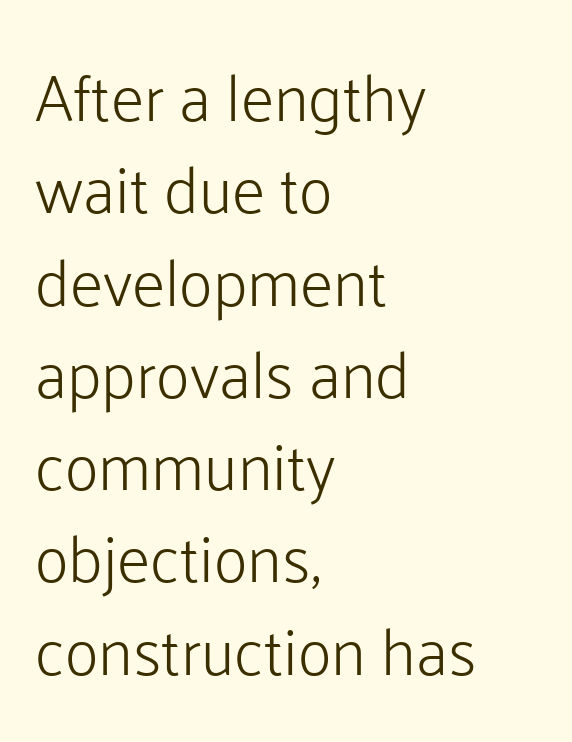
Q: Is the text bold? A: No.
Q: Is the text italic (slanted)? A: No, it is upright.
Q: Is the typeface a serif or a sans-serif typeface? A: Sans-serif.
Q: Is the text underlined? A: No.
Q: How is the paragraph aligned? A: Left-aligned.
Q: Is the spacing between letters normal or unusually wide? A: Normal.
Q: Is the spacing between lines tight, normal or loose? A: Normal.
Q: Width (condensed, normal, or wide)? A: Normal.
Q: Stroke contrast? A: Low.
Q: x-height? A: Medium.
Q: Monospaced? A: No.
